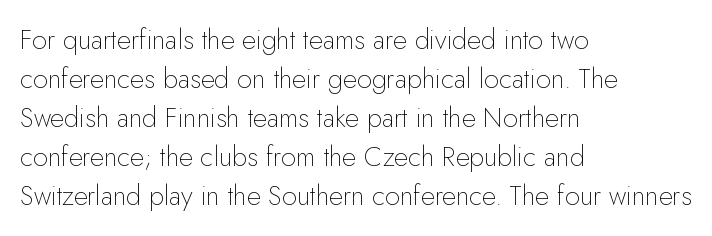
Nothing heavy about these letters — not bold at all. The block of text has a typical density, with ordinary space between rows. Posture: straight, roman, zero tilt. Quick note: underline off. The letterforms sit shoulder to shoulder at normal distance.
